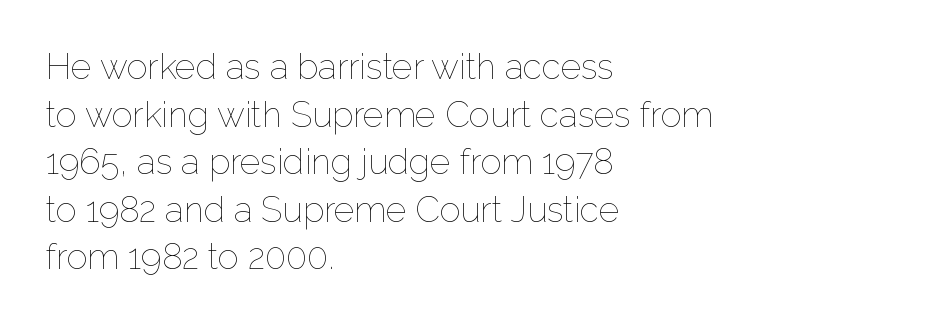
Q: Is the text bold? A: No.
Q: Is the text italic (slanted)? A: No, it is upright.
Q: Is the text underlined? A: No.
Q: How is the paragraph aligned? A: Left-aligned.
Q: Is the spacing between letters normal or unusually wide? A: Normal.
Q: Is the spacing between lines tight, normal or loose? A: Normal.
Q: Width (condensed, normal, or wide)? A: Normal.
Q: Stroke contrast? A: Low.
Q: x-height? A: Medium.
Q: Monospaced? A: No.
